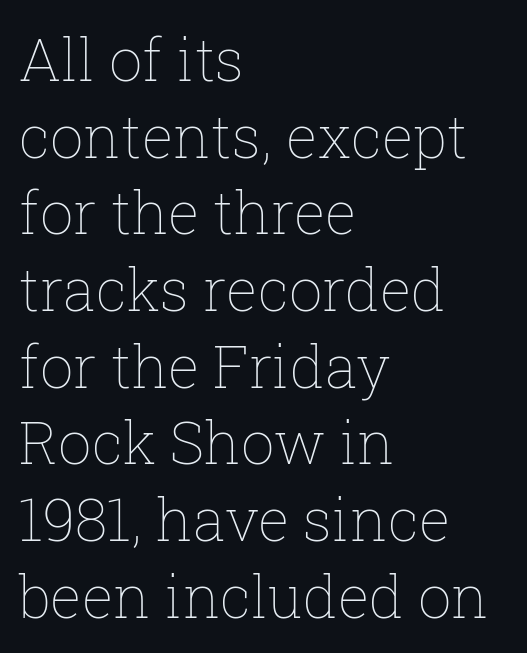
The image shows 59 px thin type, upright; set left-aligned, normal line spacing (1.3x), normal letter spacing, not underlined; low stroke contrast and a medium x-height.
